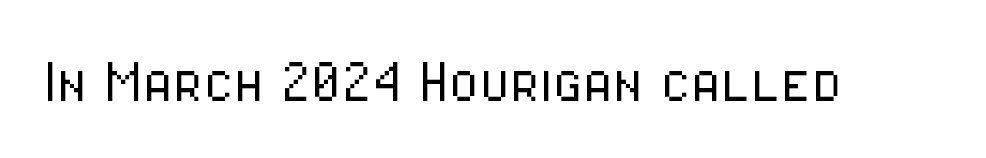
The image shows 69 px light, condensed sans-serif type, upright; set normal letter spacing, not underlined; low stroke contrast and a medium x-height.
